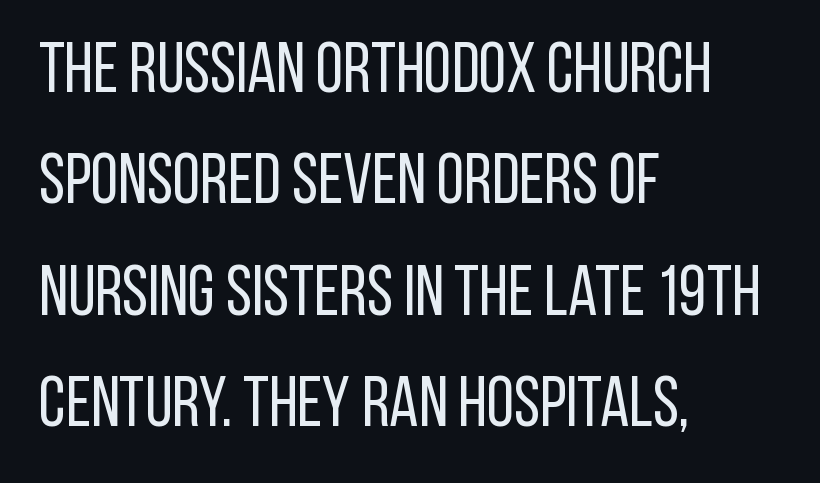
The image shows 70 px regular-weight, condensed sans-serif type, upright; set left-aligned, normal line spacing (1.59x), normal letter spacing, not underlined; low stroke contrast and a large x-height.
